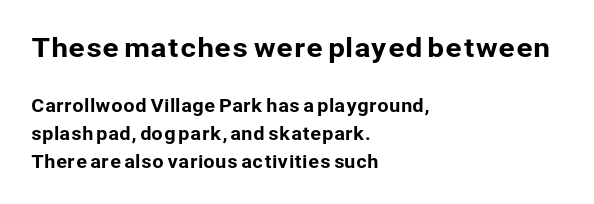
The image shows 27 px text type, upright; set left-aligned, normal line spacing (1.56x), normal letter spacing, not underlined; the first (top) block is 1.5x larger.
